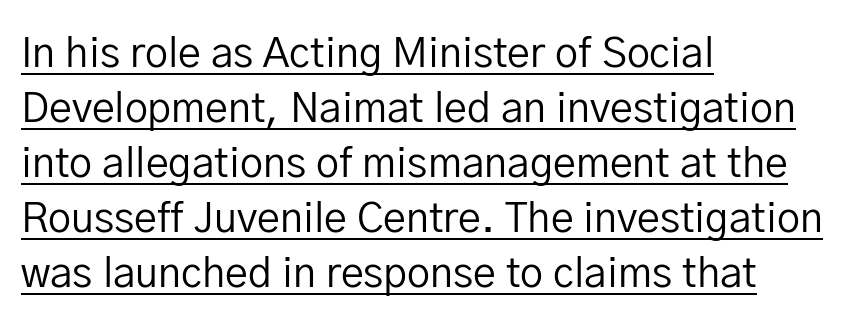
{"serif": "no", "italic": "no", "bold": "no", "weight": "regular", "width": "normal", "stroke_contrast": "low", "x_height": "medium", "monospaced": "no", "underline": "yes", "align": "left", "line_spacing": "normal", "line_spacing_ratio": 1.34, "letter_spacing": "normal", "letter_spacing_em": 0.0, "glyph_px": 41}
